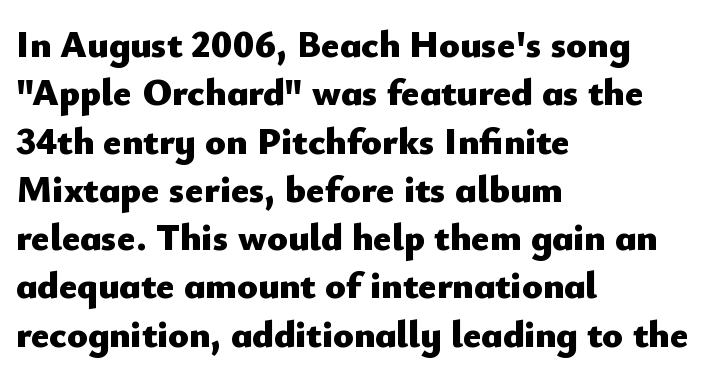
A typesetter would call this zero additional tracking. Typographic density is high because the face is bold. Note: no serifs on the glyphs. If you drew a ruler down the left edge, every line would touch it. Evenly set lines give the paragraph a standard silhouette. Decoration check: the copy has no underline.
